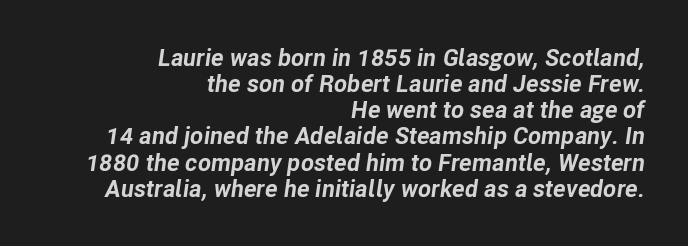
Q: Is the text bold? A: Yes.
Q: Is the text italic (slanted)? A: Yes, it leans right by about 8 degrees.
Q: Is the text underlined? A: No.
Q: How is the paragraph aligned? A: Right-aligned.
Q: Is the spacing between letters normal or unusually wide? A: Normal.
Q: Is the spacing between lines tight, normal or loose? A: Tight.
